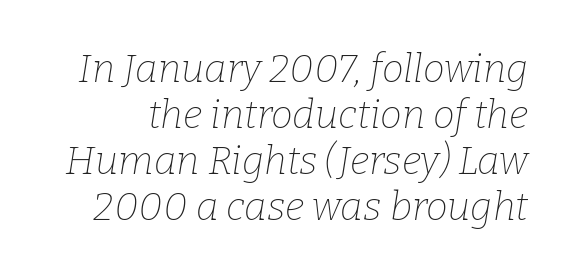
{"serif": "yes", "italic": "yes", "lean": "right", "slant_degrees": 9, "bold": "no", "weight": "thin", "width": "normal", "stroke_contrast": "low", "x_height": "medium", "monospaced": "no", "underline": "no", "line_spacing_ratio": 1.18, "letter_spacing": "normal", "letter_spacing_em": 0.0, "glyph_px": 39}
